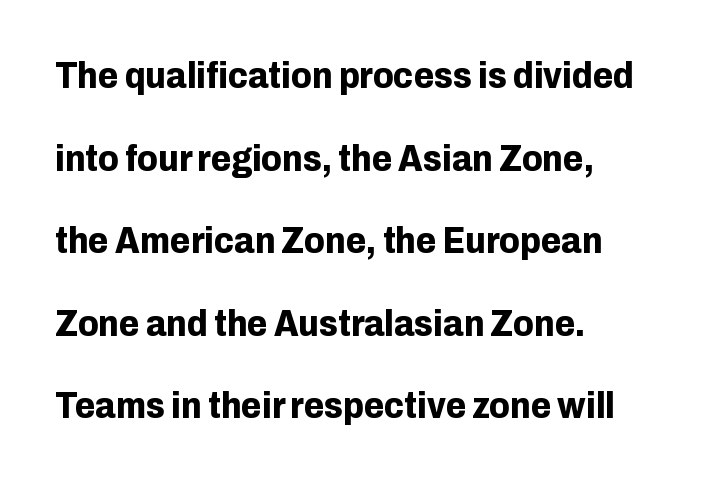
Leftover space on each line is placed entirely after the last word. How would I describe the line gaps? Wide and relaxed. Observe the absence of serifs on each vertical stroke in this sample. Words float on clear page, feet unadorned. The font is running at its bold setting.
